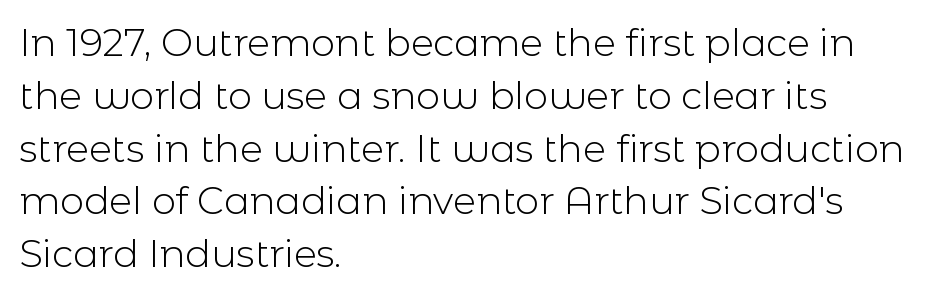
{"serif": "no", "italic": "no", "bold": "no", "weight": "light", "width": "normal", "x_height": "medium", "monospaced": "no", "underline": "no", "align": "left", "line_spacing": "normal", "line_spacing_ratio": 1.39, "letter_spacing": "normal", "letter_spacing_em": 0.0, "glyph_px": 38}
